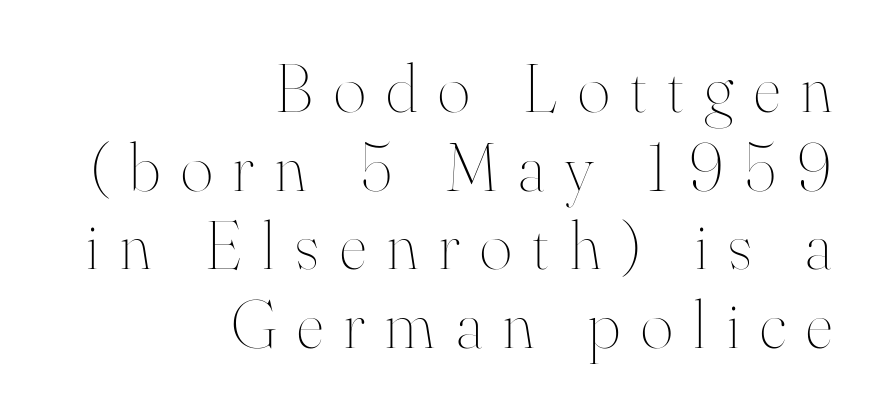
{"italic": "no", "bold": "no", "weight": "thin", "width": "normal", "stroke_contrast": "high", "x_height": "small", "monospaced": "no", "underline": "no", "align": "right", "line_spacing": "tight", "line_spacing_ratio": 1.14, "letter_spacing": "wide", "letter_spacing_em": 0.3, "glyph_px": 69}
